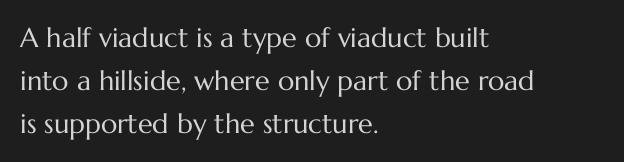
Q: Is the text bold? A: No.
Q: Is the text italic (slanted)? A: No, it is upright.
Q: Is the text underlined? A: No.
Q: How is the paragraph aligned? A: Left-aligned.
Q: Is the spacing between letters normal or unusually wide? A: Normal.
Q: Is the spacing between lines tight, normal or loose? A: Normal.
